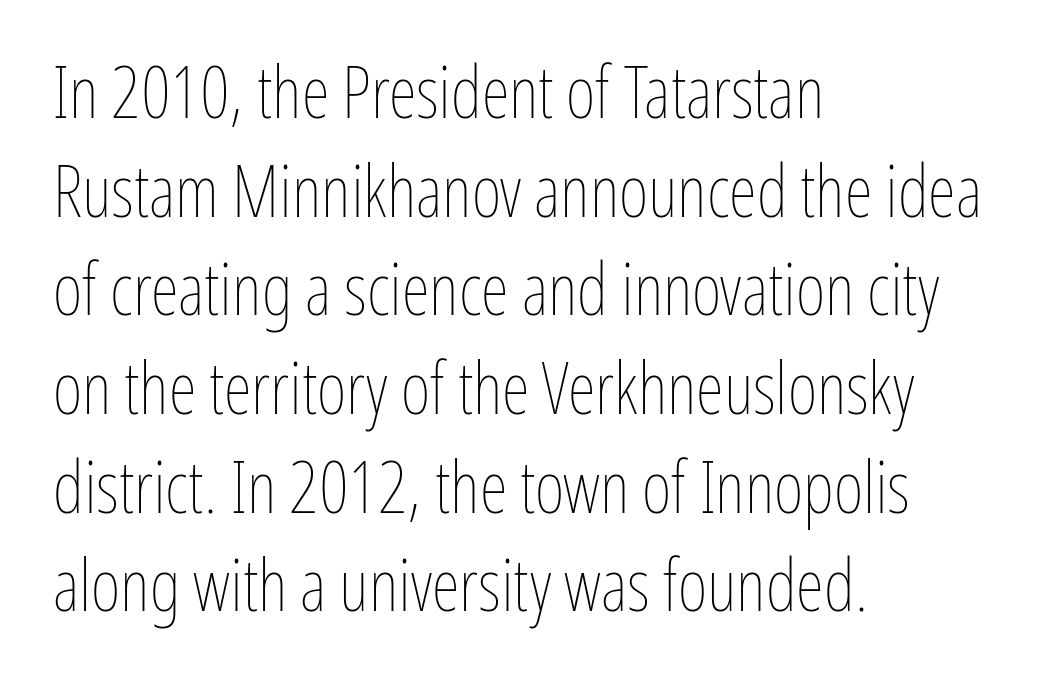
The image shows 72 px thin, condensed type, upright; set left-aligned, normal line spacing (1.37x), normal letter spacing, not underlined; low stroke contrast and a medium x-height.
